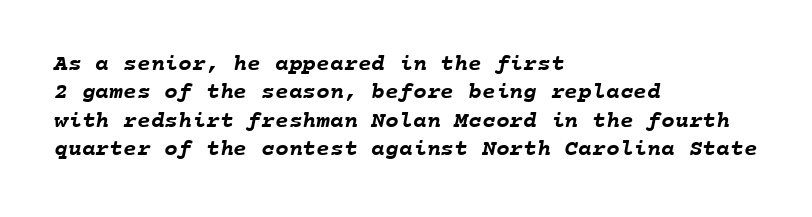
Words appear dense and cohesive because spacing is normal. A classic flush-left, rag-right setting is used for this passage. No word sits above an underline. The sample has been set heavy, in full bold.
